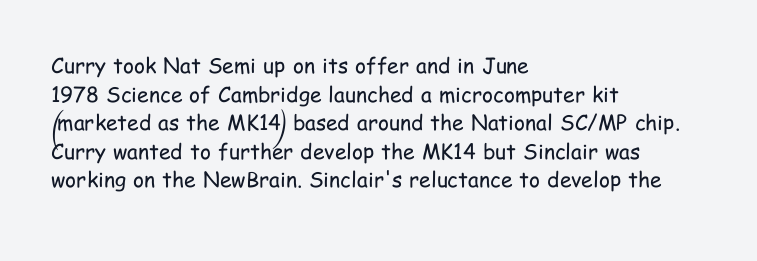
Q: Is the text bold? A: No.
Q: Is the text italic (slanted)? A: No, it is upright.
Q: Is the text underlined? A: No.
Q: How is the paragraph aligned? A: Left-aligned.
Q: Is the spacing between letters normal or unusually wide? A: Normal.
Q: Is the spacing between lines tight, normal or loose? A: Normal.
